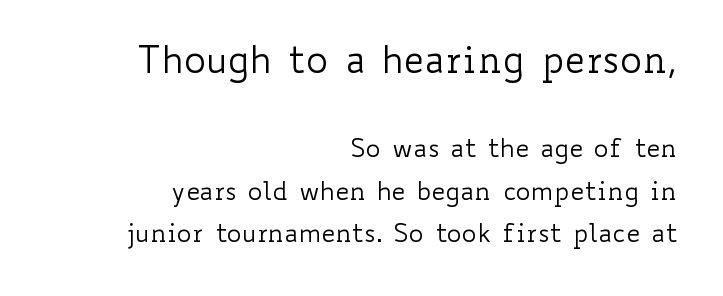
Q: Is the text bold? A: No.
Q: Is the text italic (slanted)? A: No, it is upright.
Q: Is the text underlined? A: No.
Q: How is the paragraph aligned? A: Right-aligned.
Q: Is the spacing between letters normal or unusually wide? A: Normal.
Q: Is the spacing between lines tight, normal or loose? A: Normal.
Q: Which block of text is set in a larger size, the first (top) or the second (bottom)? A: The first (top) one.
Q: Width (condensed, normal, or wide)? A: Wide.
Q: Stroke contrast? A: Low.
Q: x-height? A: Small.
Q: Monospaced? A: No.
